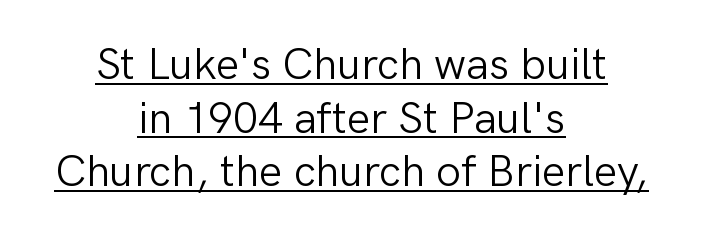
One-word summary of the alignment: center. The glyphs in this specimen are sans serif. These lines are rendered in a variable-pitch font. Stroke mass is kept to a normal reading level or below. The passage shown has conventional tracking throughout. Students, observe the line beneath the letters — that is underlining.
